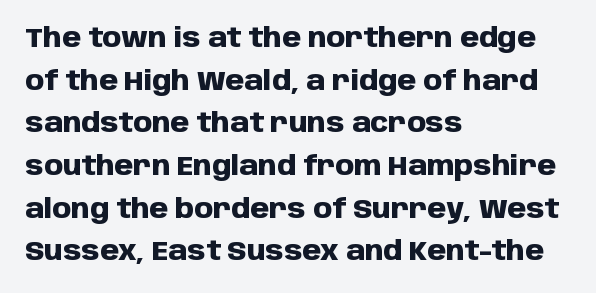
The image shows 27 px bold type, upright; set left-aligned, normal line spacing (1.58x), normal letter spacing, not underlined.
